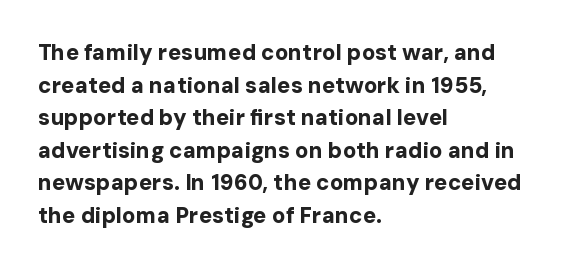
{"italic": "no", "bold": "yes", "underline": "no", "align": "left", "line_spacing": "normal", "line_spacing_ratio": 1.48, "letter_spacing": "normal", "letter_spacing_em": 0.0, "glyph_px": 22}
